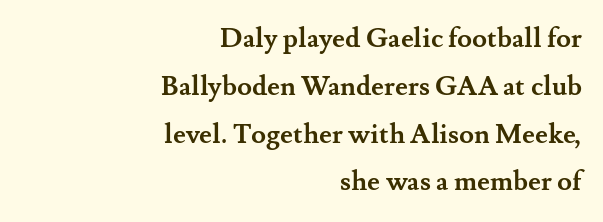
{"italic": "no", "bold": "yes", "underline": "no", "align": "right", "line_spacing_ratio": 1.77, "letter_spacing": "normal", "letter_spacing_em": 0.0, "glyph_px": 27}
